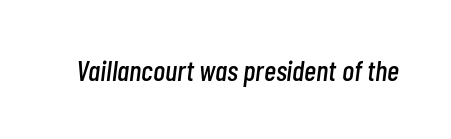
The image shows 29 px condensed type, italic (leaning right); set normal letter spacing, not underlined; low stroke contrast and a medium x-height.
